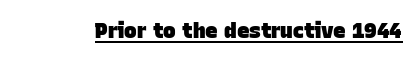
Q: Is the text bold? A: Yes.
Q: Is the text underlined? A: Yes.
Q: Is the spacing between letters normal or unusually wide? A: Normal.
